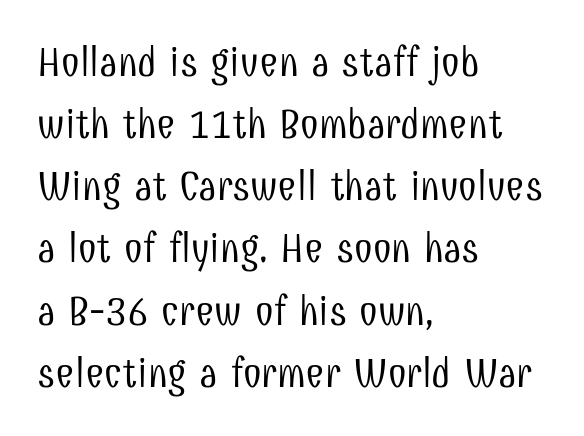
Q: Is the text bold? A: No.
Q: Is the text italic (slanted)? A: No, it is upright.
Q: Is the typeface a serif or a sans-serif typeface? A: Sans-serif.
Q: Is the text underlined? A: No.
Q: How is the paragraph aligned? A: Left-aligned.
Q: Is the spacing between letters normal or unusually wide? A: Normal.
Q: Is the spacing between lines tight, normal or loose? A: Normal.
Q: Width (condensed, normal, or wide)? A: Condensed.
Q: Stroke contrast? A: Low.
Q: x-height? A: Medium.
Q: Monospaced? A: No.
